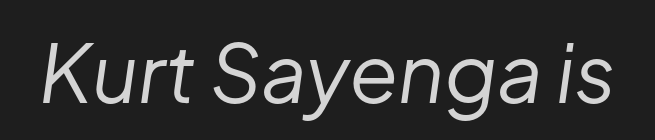
The image shows 80 px regular-weight type, italic (leaning right); set normal letter spacing, not underlined; low stroke contrast and a medium x-height.
